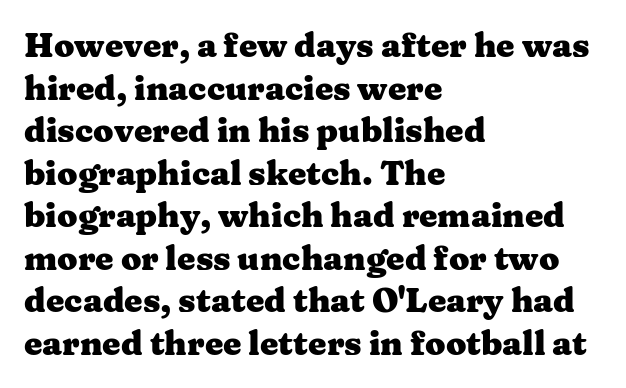
Q: Is the text bold? A: Yes.
Q: Is the text italic (slanted)? A: No, it is upright.
Q: Is the typeface a serif or a sans-serif typeface? A: Serif.
Q: Is the text underlined? A: No.
Q: How is the paragraph aligned? A: Left-aligned.
Q: Is the spacing between letters normal or unusually wide? A: Normal.
Q: Is the spacing between lines tight, normal or loose? A: Normal.
Q: Width (condensed, normal, or wide)? A: Wide.
Q: Stroke contrast? A: Medium.
Q: x-height? A: Medium.
Q: Monospaced? A: No.
